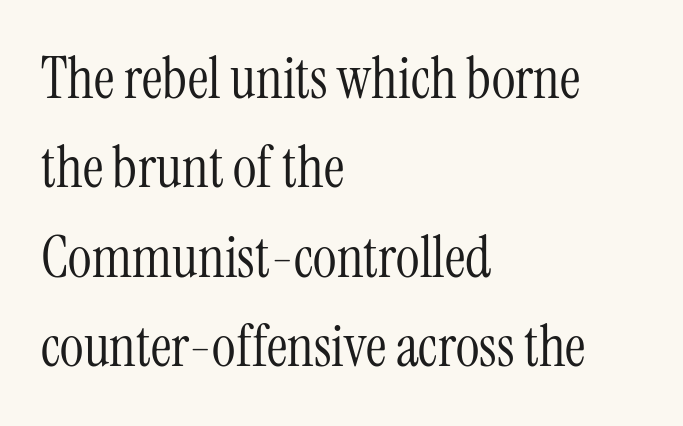
{"serif": "yes", "italic": "no", "bold": "no", "weight": "light", "width": "condensed", "stroke_contrast": "medium", "x_height": "medium", "monospaced": "no", "underline": "no", "align": "left", "line_spacing": "normal", "line_spacing_ratio": 1.57, "letter_spacing": "normal", "letter_spacing_em": 0.0, "glyph_px": 57}
